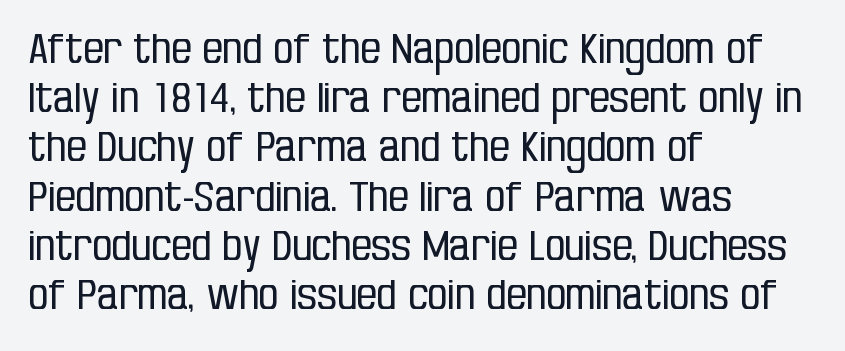
Q: Is the text bold? A: No.
Q: Is the text italic (slanted)? A: No, it is upright.
Q: Is the typeface a serif or a sans-serif typeface? A: Sans-serif.
Q: Is the text underlined? A: No.
Q: How is the paragraph aligned? A: Left-aligned.
Q: Is the spacing between letters normal or unusually wide? A: Normal.
Q: Width (condensed, normal, or wide)? A: Condensed.
Q: Stroke contrast? A: Low.
Q: x-height? A: Large.
Q: Monospaced? A: No.
